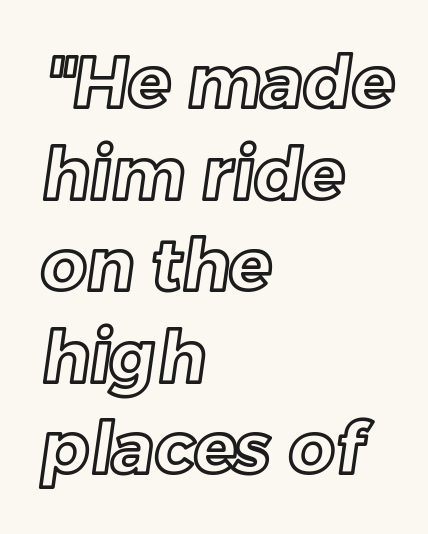
Q: Is the text underlined? A: No.
Q: How is the paragraph aligned? A: Left-aligned.
Q: Is the spacing between letters normal or unusually wide? A: Normal.
Q: Is the spacing between lines tight, normal or loose? A: Normal.
Q: Width (condensed, normal, or wide)? A: Normal.
Q: x-height? A: Medium.
Q: Monospaced? A: No.
